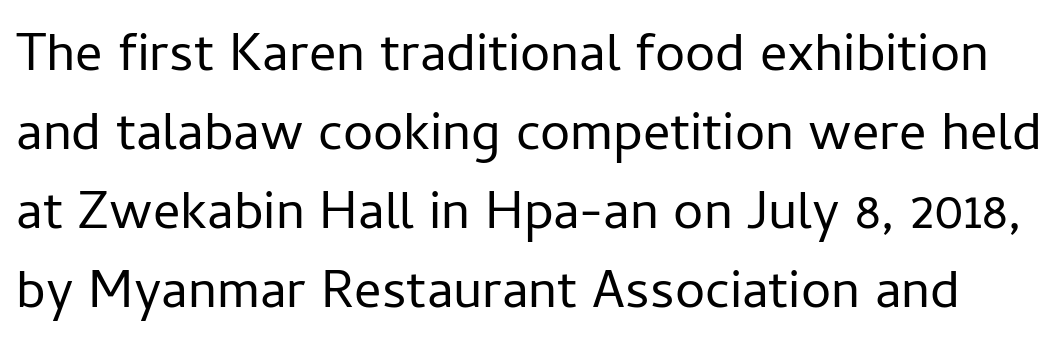
These glyphs show unthickened strokes, regular width or finer. The rendering uses natural spacing where letterforms have individual widths. Serifs: no, the terminals of the letterforms are clean. Rendered with straight, roman letterforms. The zone under the glyphs is completely vacant. Nothing unusual about the tracking: characters are spaced as the font intends.
